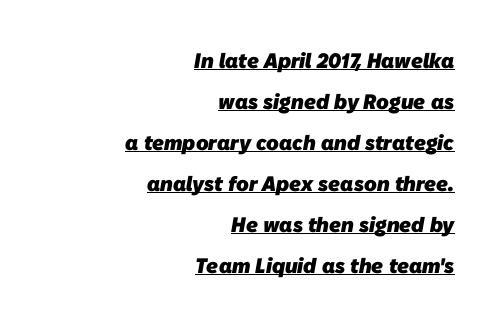
Q: Is the text bold? A: Yes.
Q: Is the text underlined? A: Yes.
Q: How is the paragraph aligned? A: Right-aligned.
Q: Is the spacing between letters normal or unusually wide? A: Normal.
Q: Is the spacing between lines tight, normal or loose? A: Loose.
